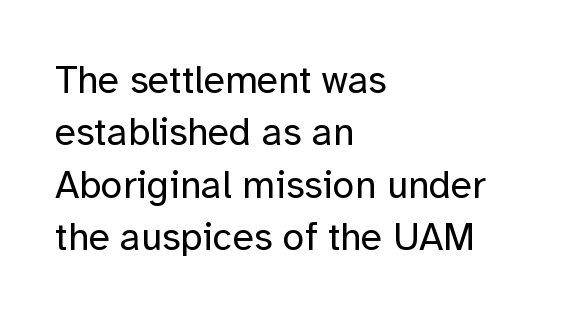
{"serif": "no", "italic": "no", "bold": "no", "weight": "regular", "width": "normal", "stroke_contrast": "low", "x_height": "medium", "monospaced": "no", "underline": "no", "align": "left", "line_spacing": "normal", "line_spacing_ratio": 1.34, "letter_spacing": "normal", "letter_spacing_em": 0.0, "glyph_px": 39}
